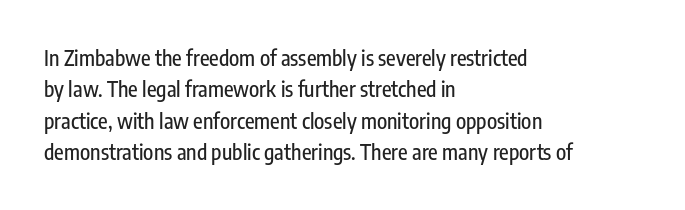
{"italic": "no", "underline": "no", "align": "left", "line_spacing": "normal", "line_spacing_ratio": 1.5, "letter_spacing": "normal", "letter_spacing_em": 0.0, "glyph_px": 21}
